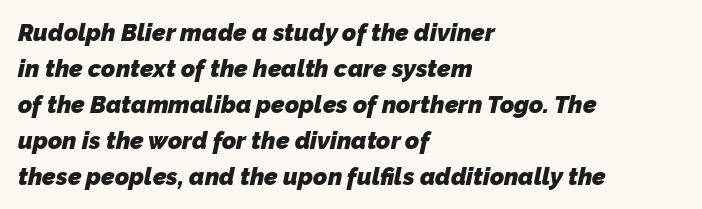
{"bold": "yes", "underline": "no", "align": "left", "line_spacing": "normal", "line_spacing_ratio": 1.5, "letter_spacing": "normal", "letter_spacing_em": 0.0, "glyph_px": 24}
